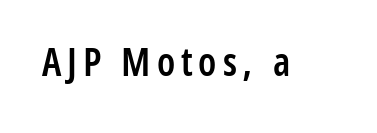
Q: Is the text bold? A: Semi-bold.
Q: Is the text italic (slanted)? A: No, it is upright.
Q: Is the typeface a serif or a sans-serif typeface? A: Sans-serif.
Q: Is the text underlined? A: No.
Q: Width (condensed, normal, or wide)? A: Condensed.
Q: Stroke contrast? A: Low.
Q: x-height? A: Medium.
Q: Monospaced? A: No.
